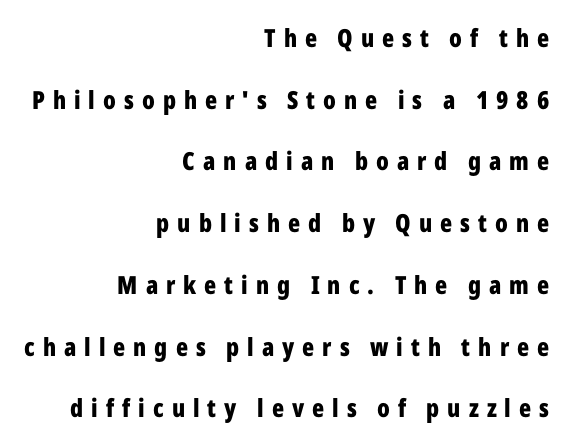
Descenders hang freely into open space. The specimen reads as upright at a glance. These lines stand farther apart than default settings would place them. Caption: expanded tracking, letters set apart. Line ends are locked; line starts wander. The typesetting leans heavy: a genuine bold.
